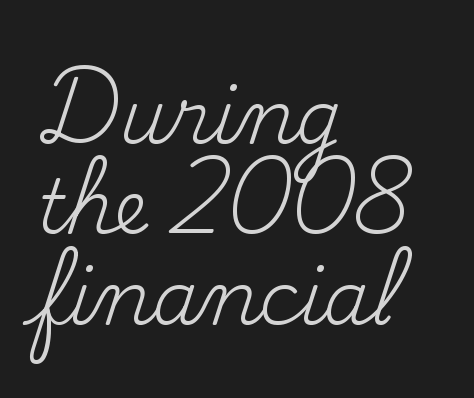
{"serif": "yes", "bold": "no", "weight": "regular", "width": "normal", "stroke_contrast": "medium", "x_height": "small", "monospaced": "no", "underline": "no", "align": "left", "line_spacing_ratio": 1.22, "letter_spacing": "normal", "letter_spacing_em": 0.0, "glyph_px": 74}
